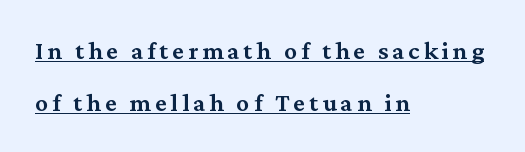
The image shows 26 px text type, upright; set left-aligned, loose line spacing (2.0x), underlined.
